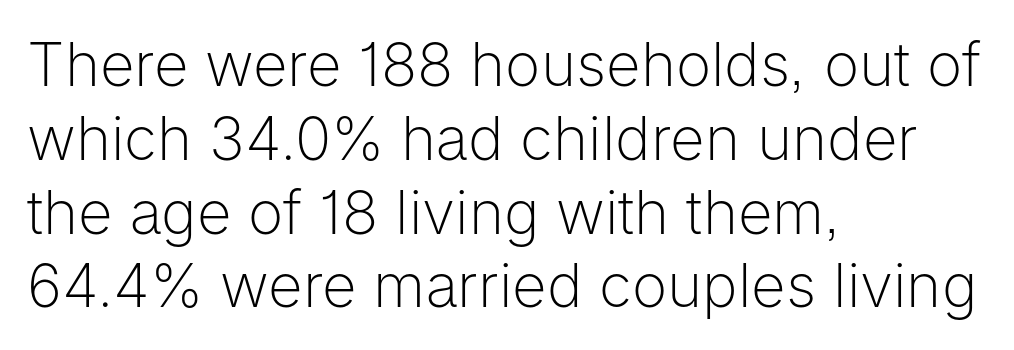
The image shows 60 px light sans-serif type, upright; set left-aligned, line spacing 1.23x, normal letter spacing, not underlined; low stroke contrast and a medium x-height.
